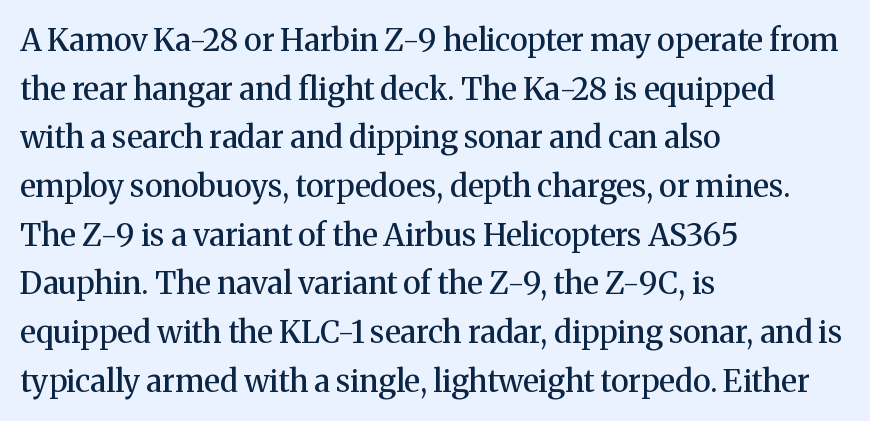
Q: Is the text bold? A: Semi-bold.
Q: Is the text italic (slanted)? A: No, it is upright.
Q: Is the typeface a serif or a sans-serif typeface? A: Serif.
Q: Is the text underlined? A: No.
Q: How is the paragraph aligned? A: Left-aligned.
Q: Is the spacing between letters normal or unusually wide? A: Normal.
Q: Is the spacing between lines tight, normal or loose? A: Normal.
Q: Width (condensed, normal, or wide)? A: Normal.
Q: Stroke contrast? A: Medium.
Q: x-height? A: Medium.
Q: Monospaced? A: No.
